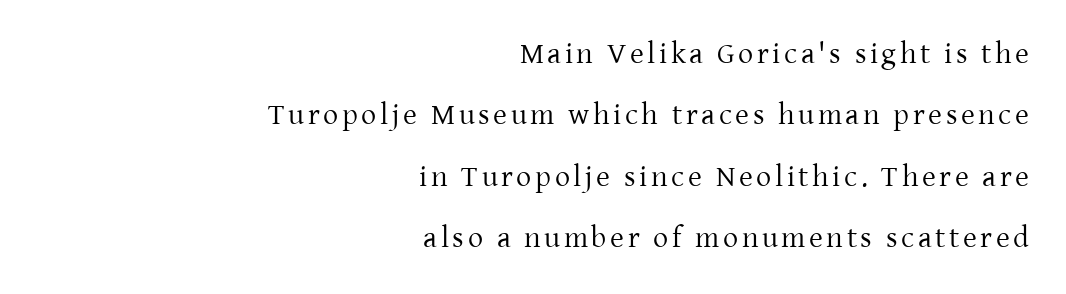
The image shows 30 px regular-weight serif type, upright; set right-aligned, loose line spacing (2.05x), not underlined; low stroke contrast and a medium x-height.
